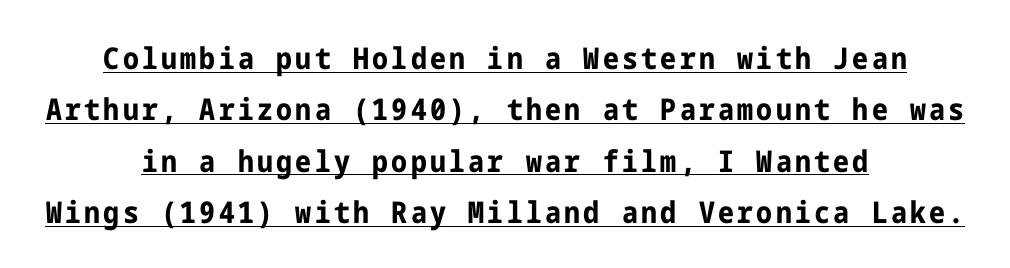
Does the weight exceed regular? Yes, all the way to bold. These lines are composed in type without serifs. Every stem runs plumb, perpendicular to the baseline. Caption: lettering with a line underneath. This sample is center-justified, so both line endings float freely.
